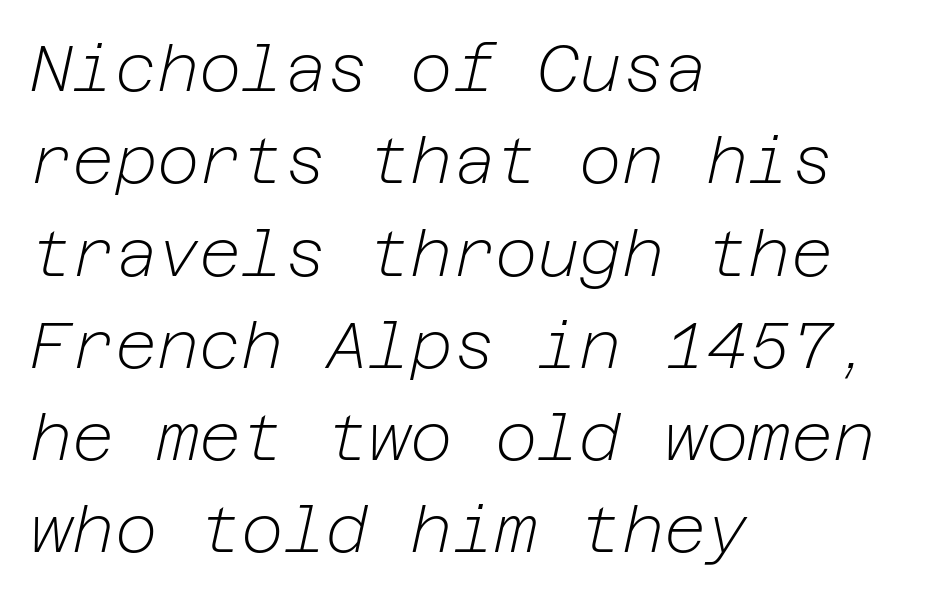
Italic: yes, the glyphs are oblique. The compositor pushed each line to the left boundary. The typesetting does not lean heavy: it is not bold. Just letters on the line, the space beneath them empty.
